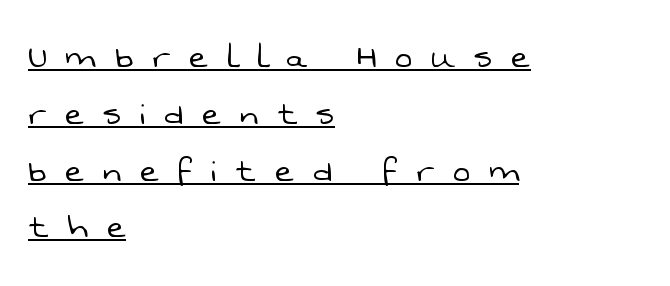
The image shows 40 px light sans-serif type; set left-aligned, normal line spacing (1.42x), unusually wide letter spacing (+0.48 em), underlined; low stroke contrast and a medium x-height.
